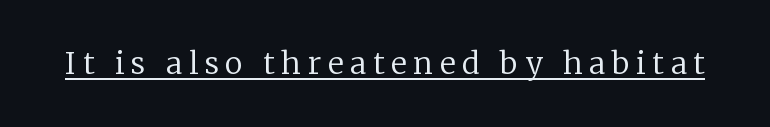
These lines have a slow, spaced-out rhythm from letter to letter. Summary of weight: not heavy and not bold. What kind of face is this? One with serifs. The glyphs are accompanied by a horizontal stroke just below them.
